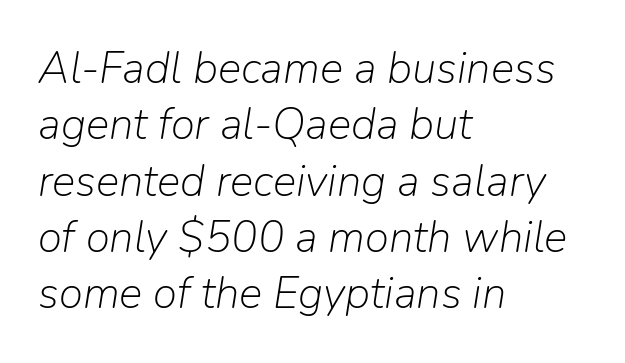
The image shows 44 px light type, italic (leaning right); set left-aligned, normal line spacing (1.28x), normal letter spacing, not underlined; low stroke contrast and a medium x-height.
